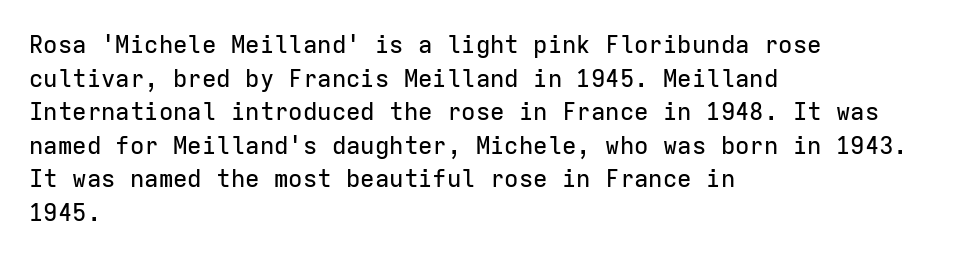
{"italic": "no", "underline": "no", "align": "left", "line_spacing": "normal", "line_spacing_ratio": 1.4, "letter_spacing": "normal", "letter_spacing_em": 0.0, "glyph_px": 24}
